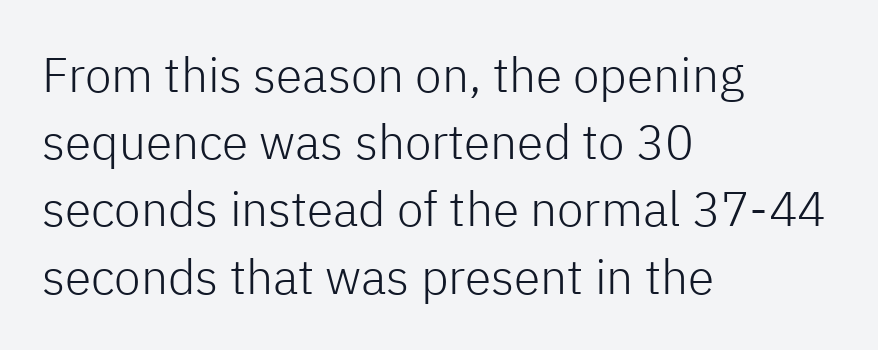
Stroke mass is kept to a normal reading level or below. The passage shown is typed in a proportional face where columns would drift. The strip under each line holds only bare page. This is roman type, the default non-slanted kind.
